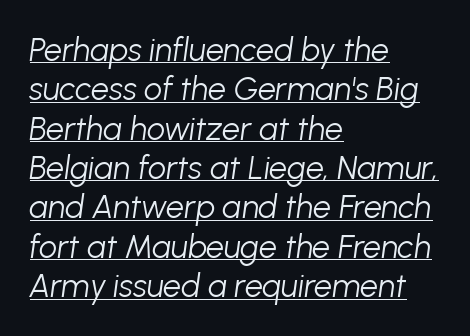
The image shows 32 px light type, italic (leaning right); set left-aligned, line spacing 1.23x, normal letter spacing, underlined; low stroke contrast and a medium x-height.
